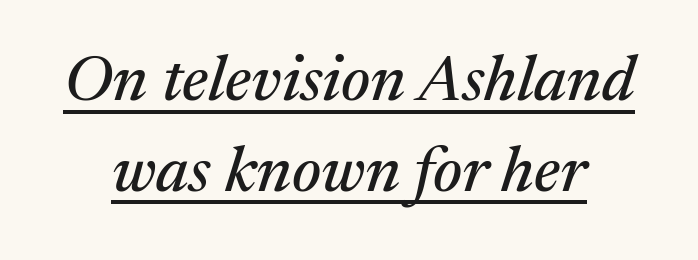
Q: Is the text italic (slanted)? A: Yes, it leans right by about 17 degrees.
Q: Is the typeface a serif or a sans-serif typeface? A: Serif.
Q: Is the text underlined? A: Yes.
Q: How is the paragraph aligned? A: Centered.
Q: Is the spacing between letters normal or unusually wide? A: Normal.
Q: Is the spacing between lines tight, normal or loose? A: Normal.
Q: Width (condensed, normal, or wide)? A: Normal.
Q: Stroke contrast? A: Medium.
Q: x-height? A: Medium.
Q: Monospaced? A: No.
